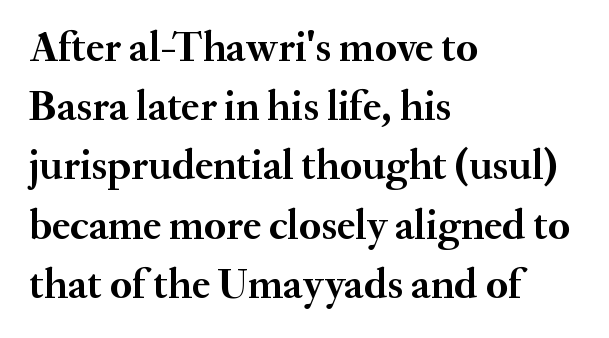
{"serif": "yes", "italic": "no", "bold": "yes", "weight": "semibold", "width": "normal", "stroke_contrast": "medium", "x_height": "small", "monospaced": "no", "underline": "no", "align": "left", "line_spacing": "normal", "line_spacing_ratio": 1.41, "letter_spacing": "normal", "letter_spacing_em": 0.0, "glyph_px": 42}
